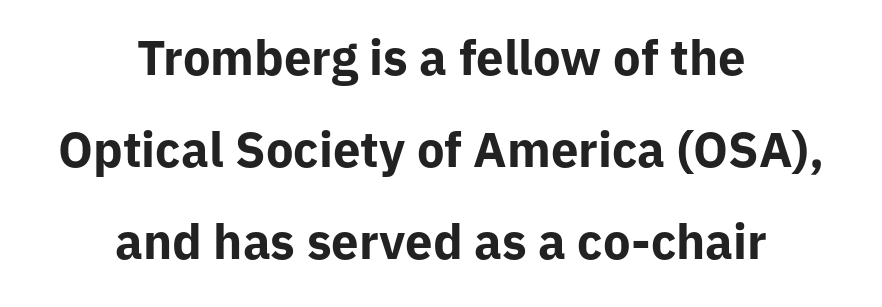
As a designer I'd log this as weight 700, bold. The passage shown is not underscored anywhere. If you folded the block vertically in half, each line would mirror itself in length. The rendering shows plain stroke endings on the letterforms — a sans-serif design. Italic? Not at all — the glyphs are vertical. This rendering leaves character spacing at its baseline value.
